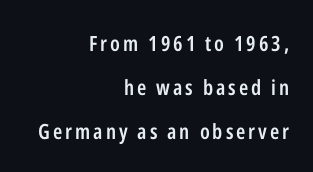
This rendering uses right alignment, leaving the left contour irregular. Type without underlining. Characters remain perfectly vertical along every line. Firm but not heavy-handed strokes: this text is semibold. Quick note: interline space is abundant.
